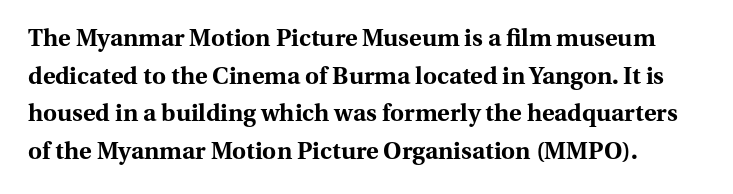
Compared with an ordinary text face, these strokes are far heavier — a full bold. Posture: upright roman. Clear beneath every line of the passage. Inter-character spacing is left at the font's built-in metrics. Rows of type keep a routine distance in the vertical direction.
